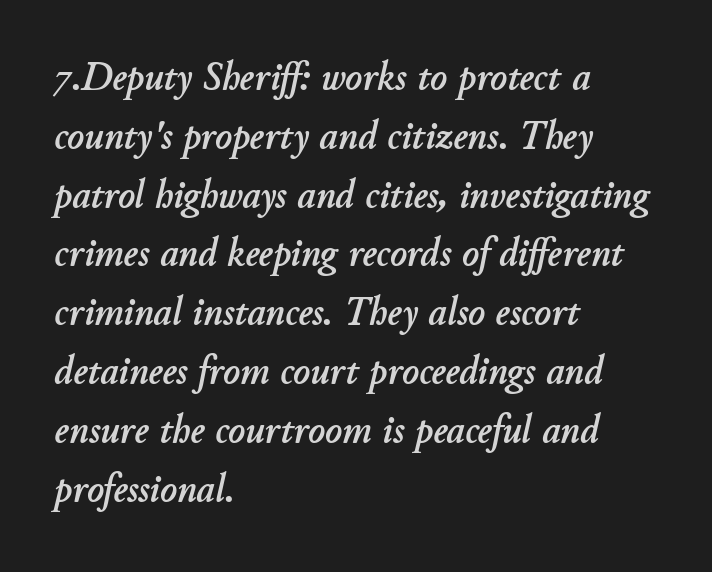
Q: Is the text italic (slanted)? A: Yes, it leans right by about 11 degrees.
Q: Is the text underlined? A: No.
Q: How is the paragraph aligned? A: Left-aligned.
Q: Is the spacing between letters normal or unusually wide? A: Normal.
Q: Is the spacing between lines tight, normal or loose? A: Normal.
Q: Width (condensed, normal, or wide)? A: Normal.
Q: Stroke contrast? A: Low.
Q: x-height? A: Small.
Q: Monospaced? A: No.
